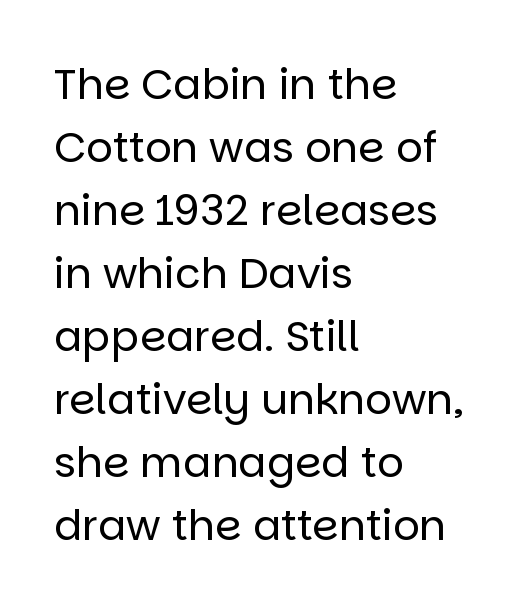
These lines are composed in type without serifs. Type without underlining. The letters sit at their default tracking, neither squeezed nor spread. A classic flush-left, rag-right setting is used for this passage.
